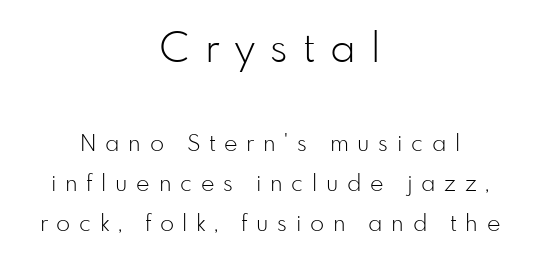
Q: Is the text bold? A: No.
Q: Is the text italic (slanted)? A: No, it is upright.
Q: Is the typeface a serif or a sans-serif typeface? A: Sans-serif.
Q: Is the text underlined? A: No.
Q: How is the paragraph aligned? A: Centered.
Q: Is the spacing between letters normal or unusually wide? A: Unusually wide.
Q: Which block of text is set in a larger size, the first (top) or the second (bottom)? A: The first (top) one.
Q: Width (condensed, normal, or wide)? A: Normal.
Q: Stroke contrast? A: Low.
Q: x-height? A: Small.
Q: Monospaced? A: No.
